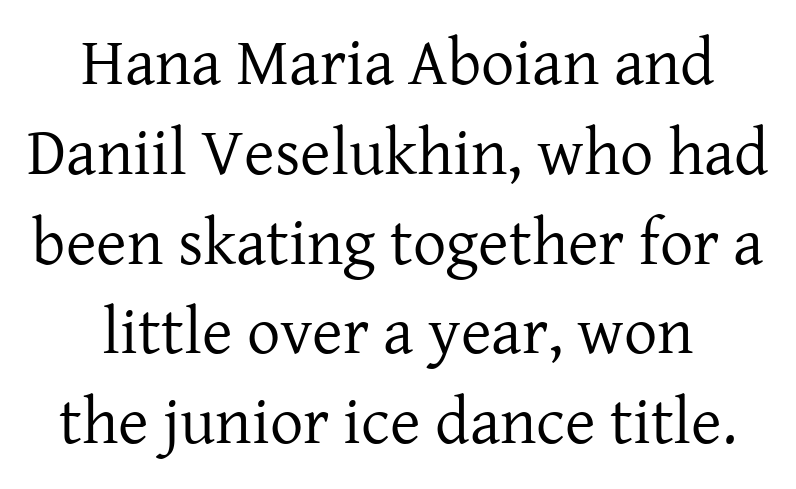
The image shows 66 px regular-weight serif type, upright; set normal line spacing (1.36x), normal letter spacing, not underlined; low stroke contrast and a medium x-height.
